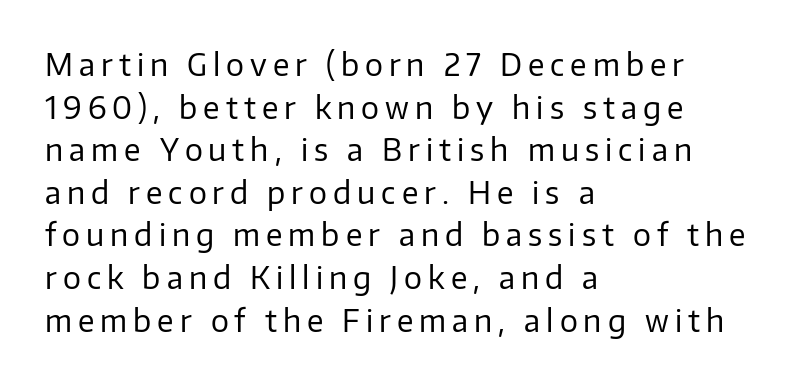
The image shows 30 px regular-weight sans-serif type, upright; set left-aligned, normal line spacing (1.42x), unusually wide letter spacing (+0.2 em), not underlined; low stroke contrast and a medium x-height.
